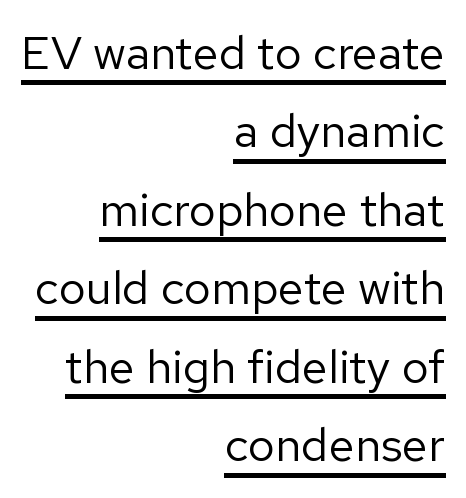
The image shows 47 px regular-weight sans-serif type, upright; set right-aligned, normal line spacing (1.67x), normal letter spacing, underlined; low stroke contrast and a medium x-height.
